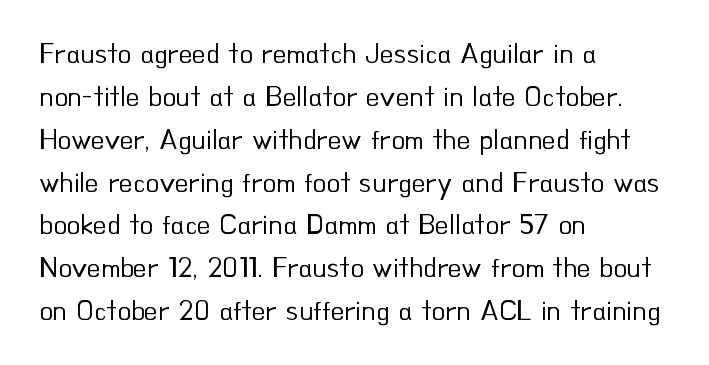
{"serif": "no", "italic": "no", "bold": "no", "weight": "regular", "width": "normal", "stroke_contrast": "low", "x_height": "small", "monospaced": "no", "underline": "no", "align": "left", "line_spacing": "normal", "line_spacing_ratio": 1.53, "letter_spacing": "normal", "letter_spacing_em": 0.0, "glyph_px": 28}
